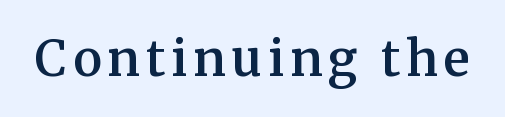
These words are printed semibold, heavier than regular yet not bold. The space beneath each line is pristine and unruled. These lines were composed using upright roman letters. The rendering uses natural spacing where letterforms have individual widths.
